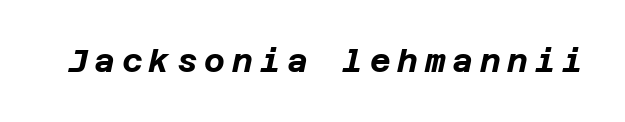
Q: Is the text bold? A: Yes.
Q: Is the text italic (slanted)? A: Yes, it leans right by about 12 degrees.
Q: Is the text underlined? A: No.
Q: Is the spacing between letters normal or unusually wide? A: Unusually wide.
Q: Width (condensed, normal, or wide)? A: Normal.
Q: Stroke contrast? A: Low.
Q: x-height? A: Large.
